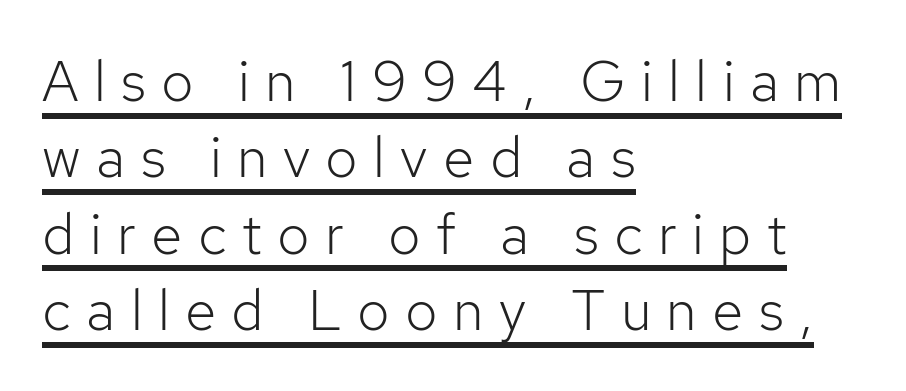
{"serif": "no", "italic": "no", "bold": "no", "weight": "light", "width": "normal", "stroke_contrast": "low", "x_height": "medium", "monospaced": "no", "underline": "yes", "align": "left", "line_spacing": "normal", "line_spacing_ratio": 1.34, "letter_spacing": "wide", "letter_spacing_em": 0.27, "glyph_px": 57}
